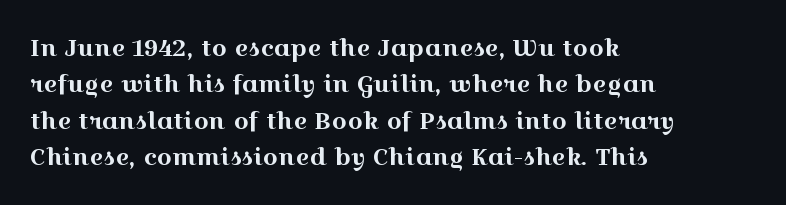
The image shows 24 px text type, upright; set left-aligned, normal line spacing (1.52x), normal letter spacing, not underlined.
